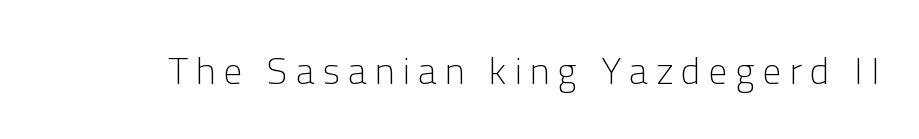
{"serif": "no", "italic": "no", "bold": "no", "weight": "light", "width": "normal", "stroke_contrast": "low", "x_height": "medium", "monospaced": "no", "underline": "no", "letter_spacing": "wide", "letter_spacing_em": 0.21, "glyph_px": 38}
